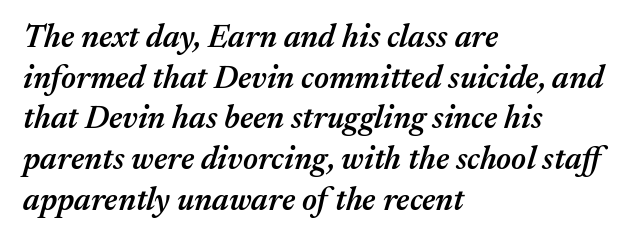
The image shows 32 px semibold type, italic (leaning right); set left-aligned, normal line spacing (1.27x), normal letter spacing, not underlined; medium stroke contrast and a medium x-height.
